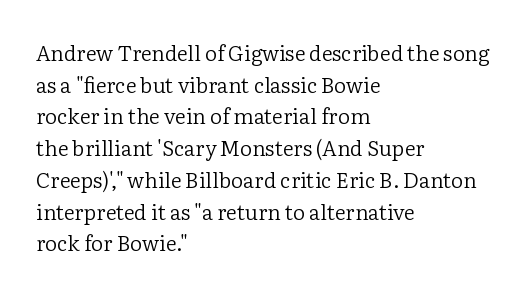
The image shows 21 px text type, upright; set left-aligned, normal line spacing (1.51x), normal letter spacing, not underlined.
